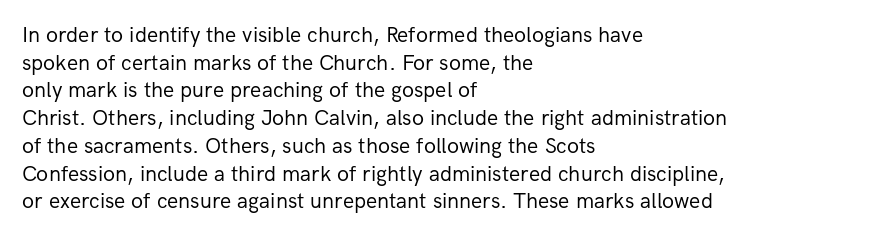
Q: Is the text bold? A: No.
Q: Is the text italic (slanted)? A: No, it is upright.
Q: Is the text underlined? A: No.
Q: How is the paragraph aligned? A: Left-aligned.
Q: Is the spacing between letters normal or unusually wide? A: Normal.
Q: Is the spacing between lines tight, normal or loose? A: Normal.
